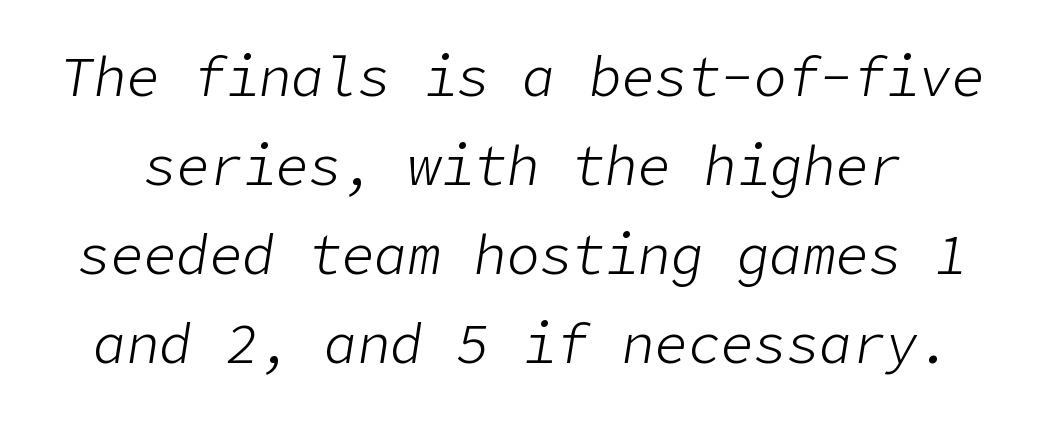
The specimen reads as italic at a glance. The gap between lines stays unmarked. There is no visible air inserted between adjacent glyphs. Summary of vertical rhythm: regular, with standard interline spacing.
